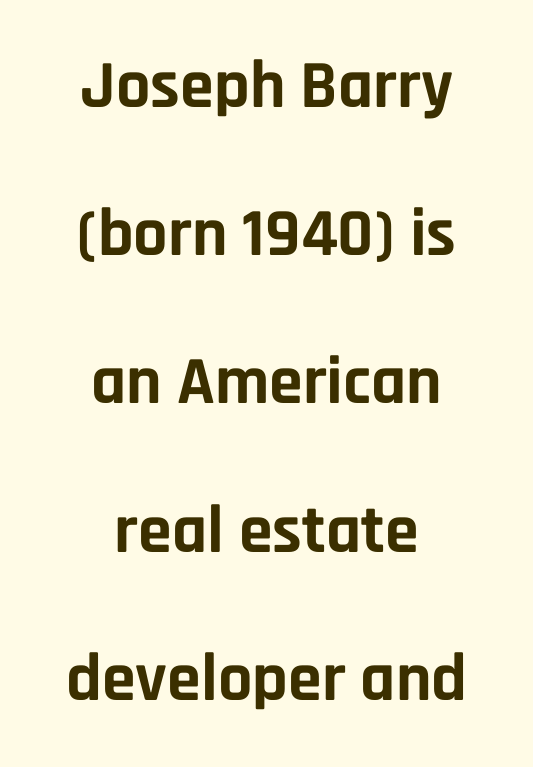
{"serif": "no", "italic": "no", "bold": "yes", "weight": "bold", "width": "normal", "stroke_contrast": "low", "x_height": "large", "monospaced": "no", "underline": "no", "align": "center", "line_spacing": "loose", "line_spacing_ratio": 2.18, "letter_spacing": "normal", "letter_spacing_em": 0.0, "glyph_px": 68}
